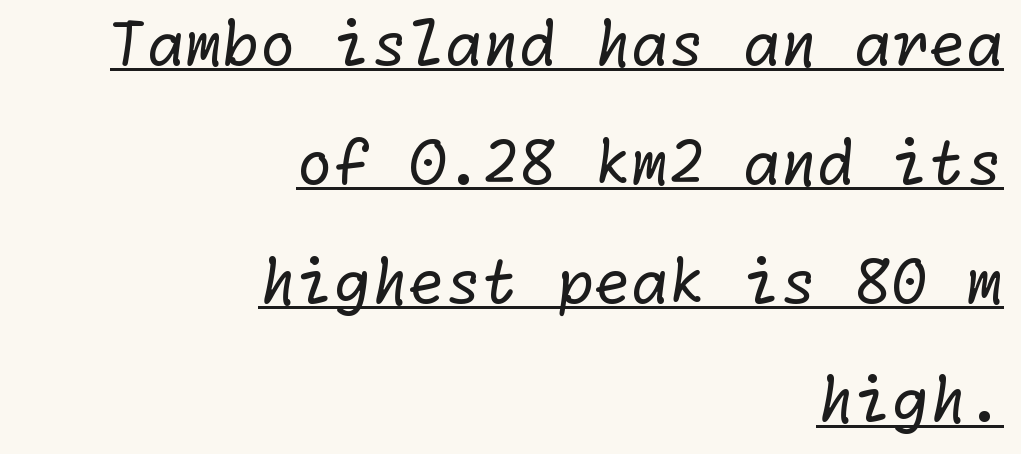
Q: Is the text bold? A: No.
Q: Is the typeface a serif or a sans-serif typeface? A: Sans-serif.
Q: Is the text underlined? A: Yes.
Q: How is the paragraph aligned? A: Right-aligned.
Q: Is the spacing between letters normal or unusually wide? A: Normal.
Q: Is the spacing between lines tight, normal or loose? A: Loose.
Q: Width (condensed, normal, or wide)? A: Normal.
Q: Stroke contrast? A: Low.
Q: x-height? A: Medium.
